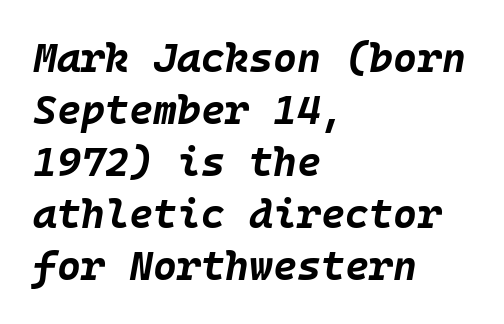
Q: Is the text bold? A: Yes.
Q: Is the text italic (slanted)? A: Yes, it leans right by about 10 degrees.
Q: Is the text underlined? A: No.
Q: How is the paragraph aligned? A: Left-aligned.
Q: Is the spacing between letters normal or unusually wide? A: Normal.
Q: Is the spacing between lines tight, normal or loose? A: Normal.
Q: Width (condensed, normal, or wide)? A: Normal.
Q: Stroke contrast? A: Low.
Q: x-height? A: Large.
